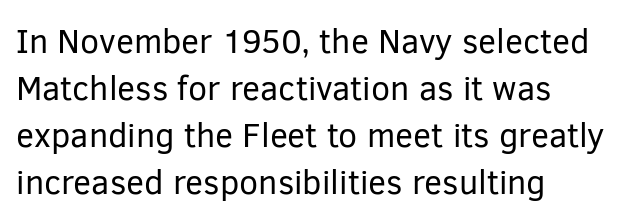
Normally led — the rows are evenly, conventionally spaced. The font is comparable to plain body text, perhaps lighter. You can tell it's not italic because the verticals are truly vertical. Each word holds together tightly as a unit, with standard inter-letter gaps. The rendering uses natural spacing where letterforms have individual widths.
